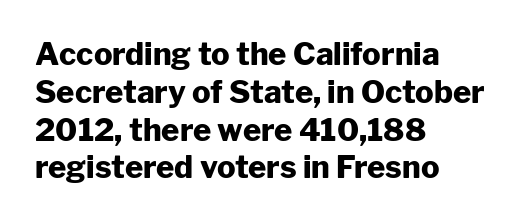
The image shows 31 px heavy sans-serif type, upright; set left-aligned, line spacing 1.22x, normal letter spacing, not underlined; low stroke contrast and a medium x-height.
